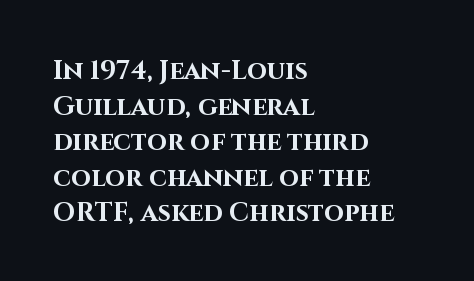
The image shows 26 px bold type, upright; set left-aligned, normal line spacing (1.37x), normal letter spacing, not underlined.
